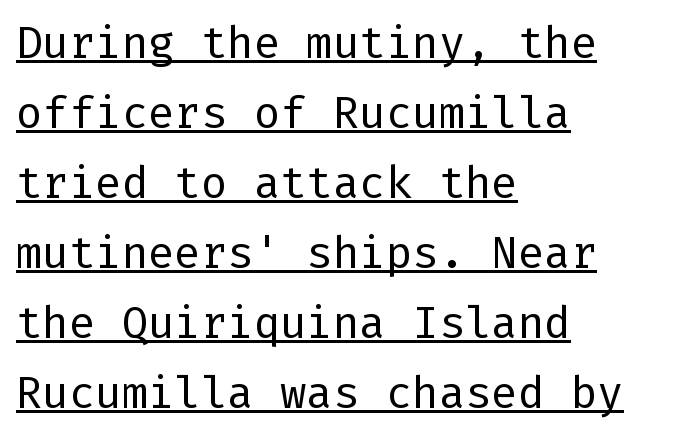
Q: Is the text bold? A: No.
Q: Is the text italic (slanted)? A: No, it is upright.
Q: Is the typeface a serif or a sans-serif typeface? A: Sans-serif.
Q: Is the text underlined? A: Yes.
Q: How is the paragraph aligned? A: Left-aligned.
Q: Is the spacing between letters normal or unusually wide? A: Normal.
Q: Is the spacing between lines tight, normal or loose? A: Normal.
Q: Width (condensed, normal, or wide)? A: Normal.
Q: Stroke contrast? A: Low.
Q: x-height? A: Medium.
